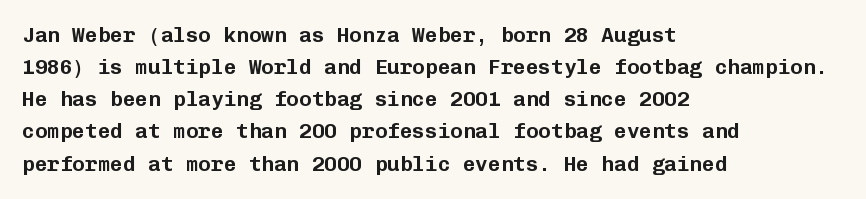
The image shows 21 px text type, upright; set left-aligned, normal line spacing (1.53x), normal letter spacing, not underlined.
